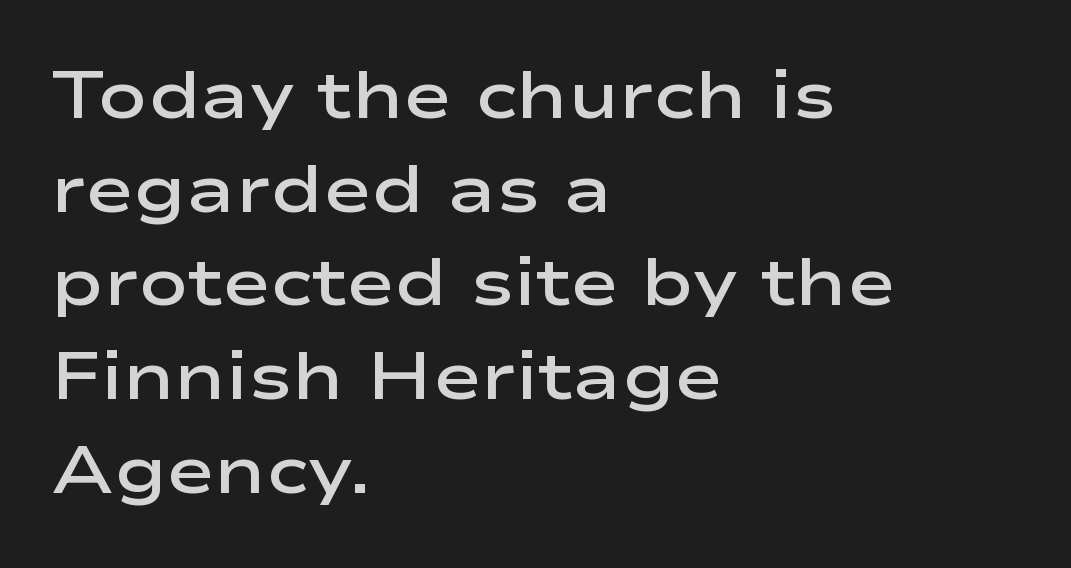
Varying glyph widths throughout — classic text-font behaviour. Is there much room between lines? A standard amount, neither cramped nor airy. The face used here is a sans, in the tradition of grotesques and geometrics. Glyph-to-glyph distance matches everyday printed text. Stems and bowls a touch heavier than normal — semibold.
